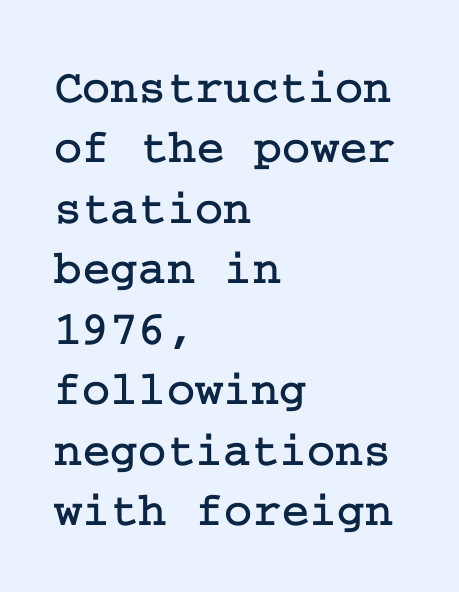
Q: Is the text italic (slanted)? A: No, it is upright.
Q: Is the typeface a serif or a sans-serif typeface? A: Serif.
Q: Is the text underlined? A: No.
Q: How is the paragraph aligned? A: Left-aligned.
Q: Is the spacing between letters normal or unusually wide? A: Normal.
Q: Is the spacing between lines tight, normal or loose? A: Normal.
Q: Width (condensed, normal, or wide)? A: Normal.
Q: Stroke contrast? A: Low.
Q: x-height? A: Medium.
